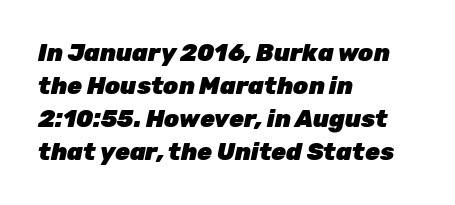
Q: Is the text bold? A: Yes.
Q: Is the text italic (slanted)? A: Yes, it leans right by about 12 degrees.
Q: Is the text underlined? A: No.
Q: How is the paragraph aligned? A: Left-aligned.
Q: Is the spacing between letters normal or unusually wide? A: Normal.
Q: Is the spacing between lines tight, normal or loose? A: Normal.
